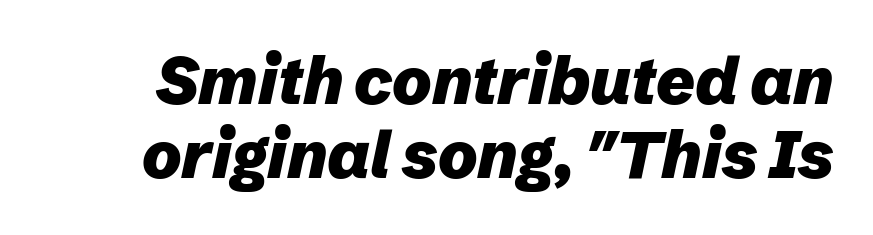
{"italic": "yes", "lean": "right", "slant_degrees": 12, "bold": "yes", "weight": "heavy", "width": "normal", "stroke_contrast": "low", "x_height": "medium", "monospaced": "no", "underline": "no", "line_spacing": "tight", "line_spacing_ratio": 1.12, "letter_spacing": "normal", "letter_spacing_em": 0.0, "glyph_px": 66}
